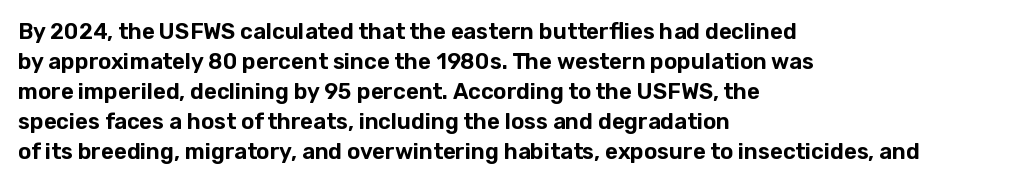
{"italic": "no", "underline": "no", "align": "left", "line_spacing": "normal", "line_spacing_ratio": 1.36, "letter_spacing": "normal", "letter_spacing_em": 0.0, "glyph_px": 22}
